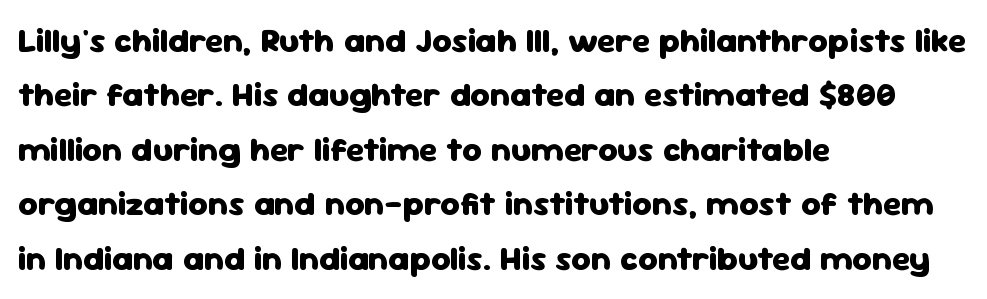
{"serif": "no", "italic": "no", "bold": "yes", "weight": "heavy", "width": "normal", "stroke_contrast": "low", "x_height": "medium", "monospaced": "no", "underline": "no", "align": "left", "line_spacing": "normal", "line_spacing_ratio": 1.6, "letter_spacing": "normal", "letter_spacing_em": 0.0, "glyph_px": 34}
